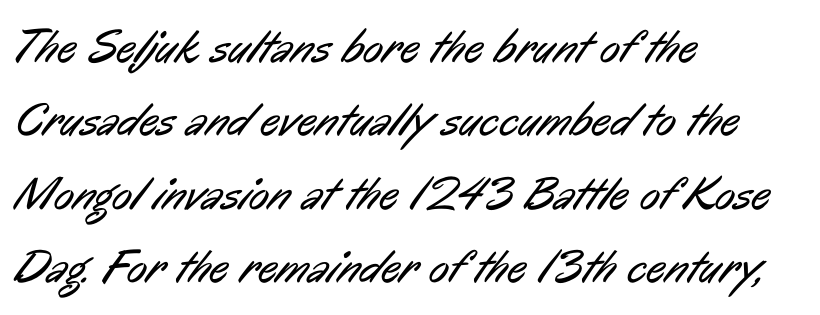
Q: Is the text bold? A: No.
Q: Is the typeface a serif or a sans-serif typeface? A: Sans-serif.
Q: Is the text underlined? A: No.
Q: How is the paragraph aligned? A: Left-aligned.
Q: Is the spacing between letters normal or unusually wide? A: Normal.
Q: Is the spacing between lines tight, normal or loose? A: Normal.
Q: Width (condensed, normal, or wide)? A: Condensed.
Q: Stroke contrast? A: Low.
Q: x-height? A: Medium.
Q: Monospaced? A: No.
